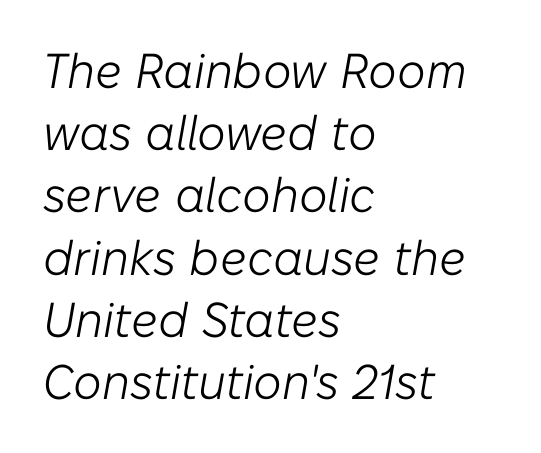
Q: Is the text bold? A: No.
Q: Is the text italic (slanted)? A: Yes, it leans right by about 10 degrees.
Q: Is the text underlined? A: No.
Q: How is the paragraph aligned? A: Left-aligned.
Q: Is the spacing between letters normal or unusually wide? A: Normal.
Q: Is the spacing between lines tight, normal or loose? A: Normal.
Q: Width (condensed, normal, or wide)? A: Normal.
Q: Stroke contrast? A: Low.
Q: x-height? A: Medium.
Q: Monospaced? A: No.
